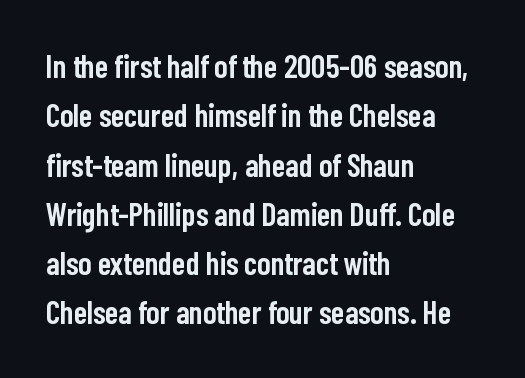
The letters advance in unequal steps, a hallmark of proportional type. Reading down the column, the eye jumps a familiar distance to each next line. Bold? Not quite — semibold, heavier than regular but stopping short. Glance below the letters and you will spot only blank space. Notice how the passage keeps a crisp vertical edge on the left only.
